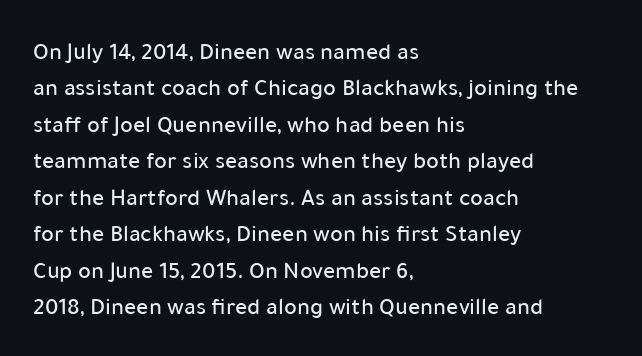
Q: Is the text italic (slanted)? A: No, it is upright.
Q: Is the text underlined? A: No.
Q: How is the paragraph aligned? A: Left-aligned.
Q: Is the spacing between letters normal or unusually wide? A: Normal.
Q: Is the spacing between lines tight, normal or loose? A: Normal.
